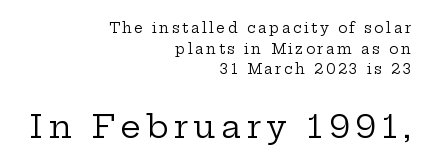
Do the letters lean? They stand straight. The typesetting does not lean heavy: it is not bold. Looks like regular typesetting: each glyph gets only the width it needs. Summary of vertical rhythm: regular, with standard interline spacing. The designer gave the closing block more size than the opening block.
